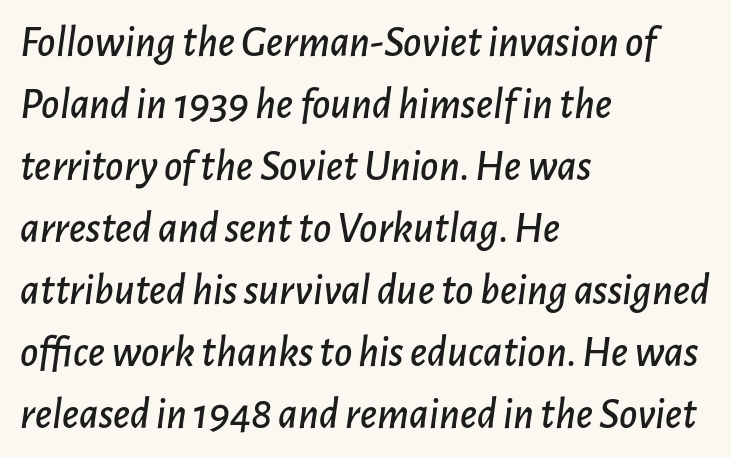
Q: Is the text italic (slanted)? A: Yes, it leans right by about 7 degrees.
Q: Is the text underlined? A: No.
Q: How is the paragraph aligned? A: Left-aligned.
Q: Is the spacing between letters normal or unusually wide? A: Normal.
Q: Is the spacing between lines tight, normal or loose? A: Normal.
Q: Width (condensed, normal, or wide)? A: Normal.
Q: Stroke contrast? A: Low.
Q: x-height? A: Medium.
Q: Monospaced? A: No.
